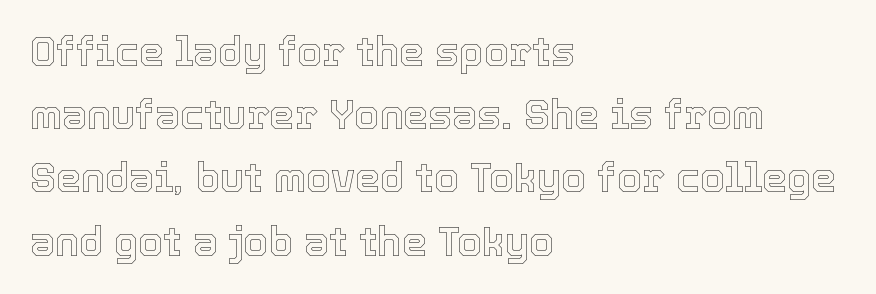
Q: Is the text italic (slanted)? A: No, it is upright.
Q: Is the text underlined? A: No.
Q: How is the paragraph aligned? A: Left-aligned.
Q: Is the spacing between letters normal or unusually wide? A: Normal.
Q: Is the spacing between lines tight, normal or loose? A: Normal.
Q: Width (condensed, normal, or wide)? A: Normal.
Q: x-height? A: Medium.
Q: Monospaced? A: No.
